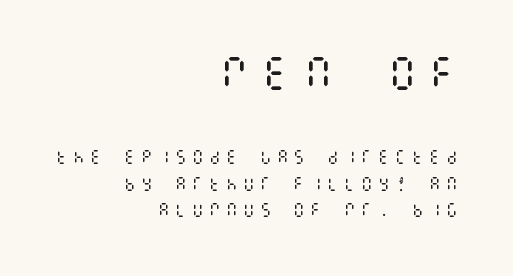
{"italic": "no", "bold": "no", "weight": "regular", "width": "condensed", "stroke_contrast": "medium", "x_height": "large", "underline": "no", "align": "right", "line_spacing_ratio": 1.75, "letter_spacing": "wide", "letter_spacing_em": 0.33, "larger_block": "first", "size_ratio": 2.47, "glyph_px": 37}
